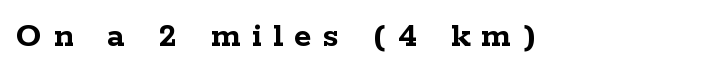
{"serif": "yes", "italic": "no", "bold": "yes", "weight": "semibold", "width": "wide", "stroke_contrast": "low", "x_height": "medium", "monospaced": "no", "underline": "no", "align": "left", "letter_spacing": "wide", "letter_spacing_em": 0.32, "glyph_px": 36}
